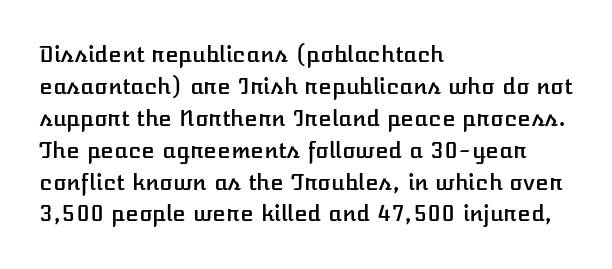
The image shows 22 px text type, upright; set left-aligned, normal line spacing (1.45x), normal letter spacing, not underlined.
